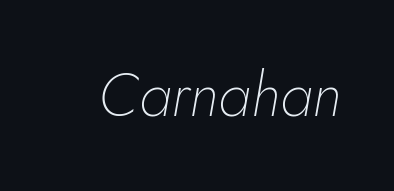
The image shows 61 px thin type, italic (leaning right); set normal letter spacing, not underlined; low stroke contrast and a small x-height.
